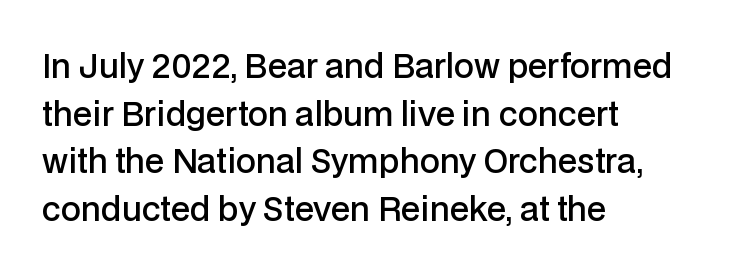
The foot of each line stays bare and open. Look at the tracking — it's just the regular setting, nothing added. A typesetter would mark this as roman, not italic. Every letter is mildly thick-stroked: semibold rather than bold.
